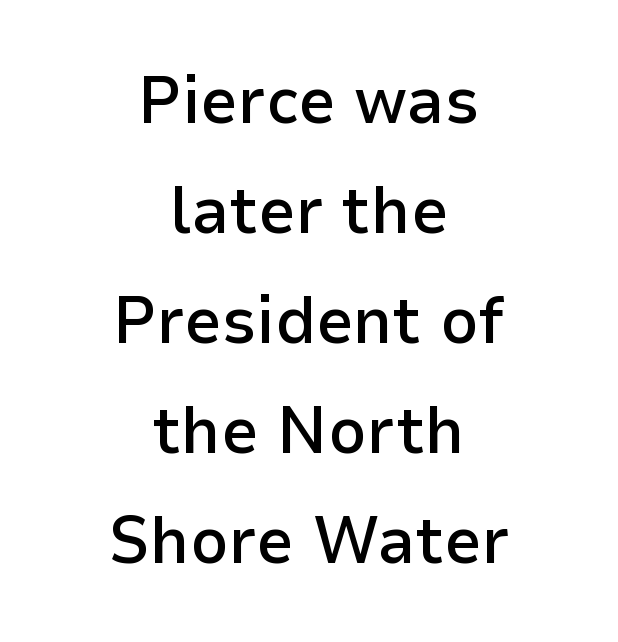
The rendering positions every line midway between the sides. Students, observe: this is what conventionally led text looks like. What kind of face is this? One without serifs — a sans. You could call the tracking neutral — neither tight nor loose. Character widths vary here, with narrow letters taking less room than wide ones. Anything drawn beneath the words? Only blank space.
